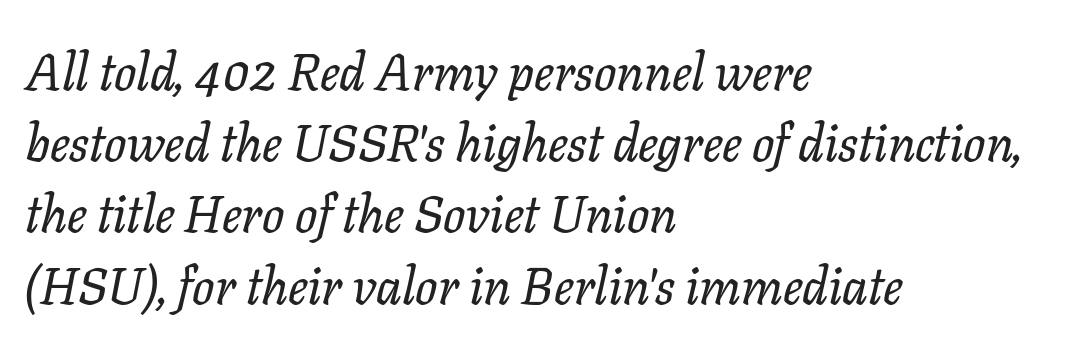
The characters display serif detailing at their extremities. Unmarked baselines from the first word to the last. Visually the block forms a straight wall on the left and a jagged coastline on the right. Compared with ordinary roman type, these characters are visibly tilted. In terms of leading, this rendering sits right in the middle.
